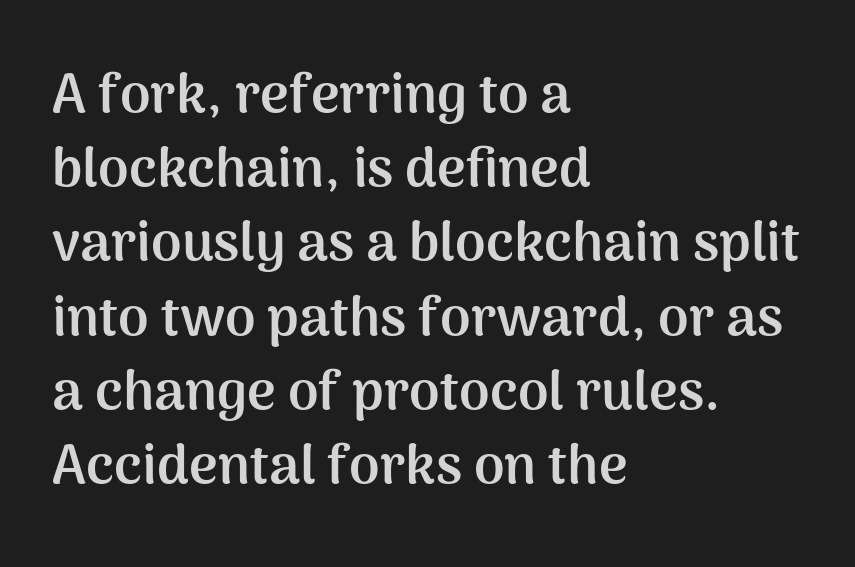
Upright lettering throughout. The words here are not underlined. The horizontal fit of the characters is conventional and even. This block has exactly the height ordinary leading produces.
